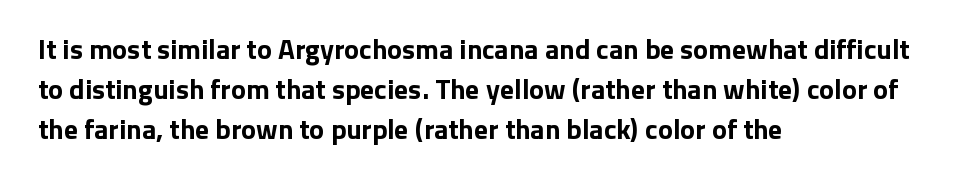
The space beneath each line is pristine and unruled. Layout note: lines flush left. How would I describe the line gaps? Plain and ordinary. The letters advance in unequal steps, a hallmark of proportional type. Is the type bold? Yes — the strokes are clearly thick and heavy.
